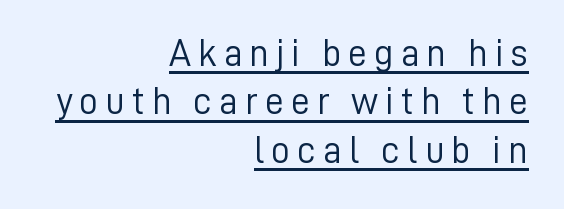
The image shows 38 px light sans-serif type, upright; set right-aligned, normal line spacing (1.27x), underlined; low stroke contrast and a medium x-height.
